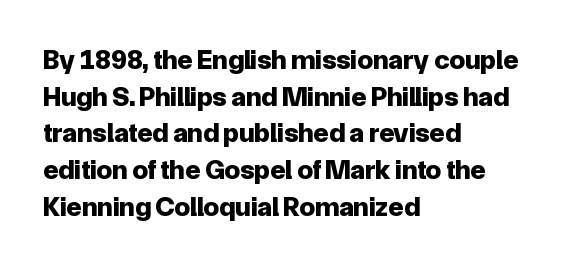
Compared with typical paragraphs, the rows here are spaced about the same. Is this a fixed-width face? No — the glyphs have proportional, varying widths. The line texture is even and compact thanks to regular tracking. Each glyph is drawn with heavy, bold strokes.
